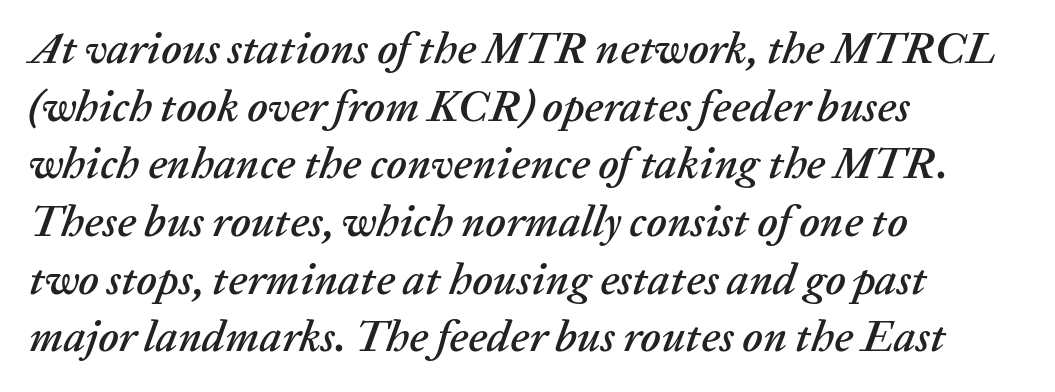
{"italic": "yes", "lean": "right", "slant_degrees": 20, "width": "normal", "stroke_contrast": "low", "x_height": "medium", "monospaced": "no", "underline": "no", "align": "left", "line_spacing": "normal", "line_spacing_ratio": 1.31, "letter_spacing": "normal", "letter_spacing_em": 0.0, "glyph_px": 44}
